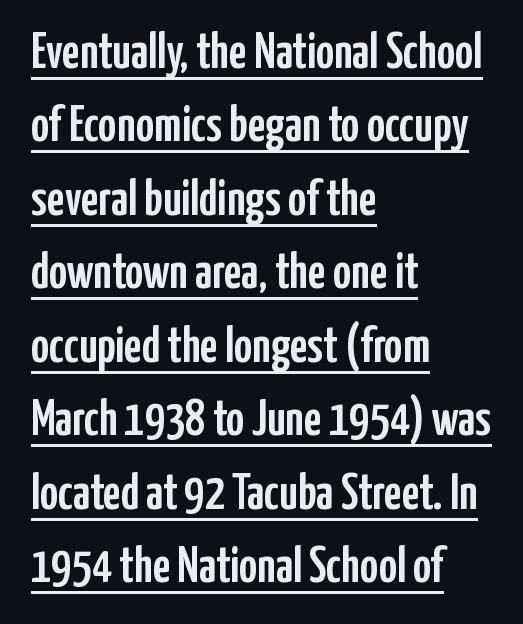
{"serif": "no", "italic": "no", "width": "condensed", "stroke_contrast": "low", "x_height": "medium", "monospaced": "no", "underline": "yes", "align": "left", "line_spacing": "normal", "line_spacing_ratio": 1.47, "letter_spacing": "normal", "letter_spacing_em": 0.0, "glyph_px": 50}
